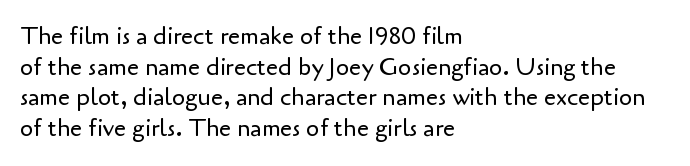
The image shows 24 px text type, upright; set left-aligned, normal line spacing (1.28x), normal letter spacing, not underlined.
